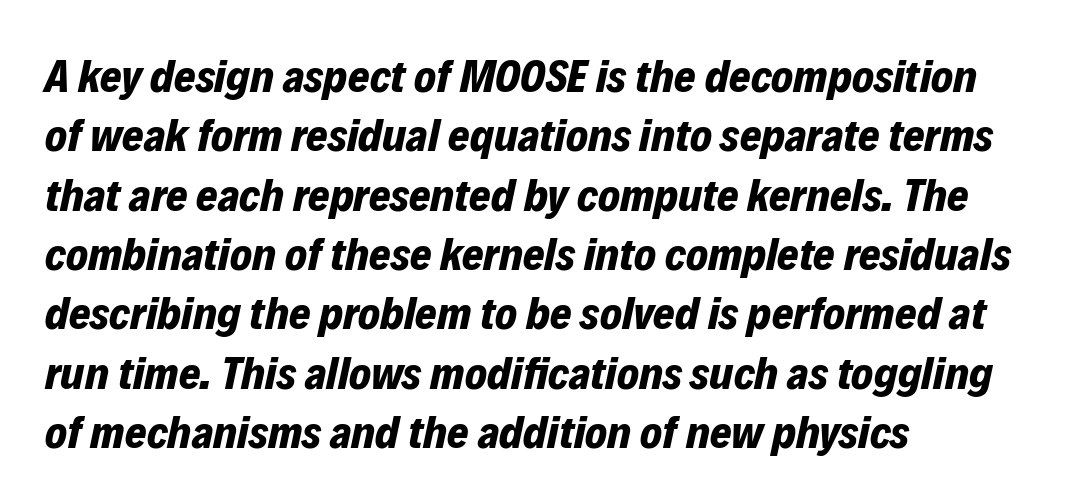
These lines stack with their left ends in a neat column. Is this a fixed-width face? No — the glyphs have proportional, varying widths. Vertical spacing — default. You'd pick this weight for a headline — it's a proper bold. This sample uses an oblique cut, with every glyph tilted off the vertical.
